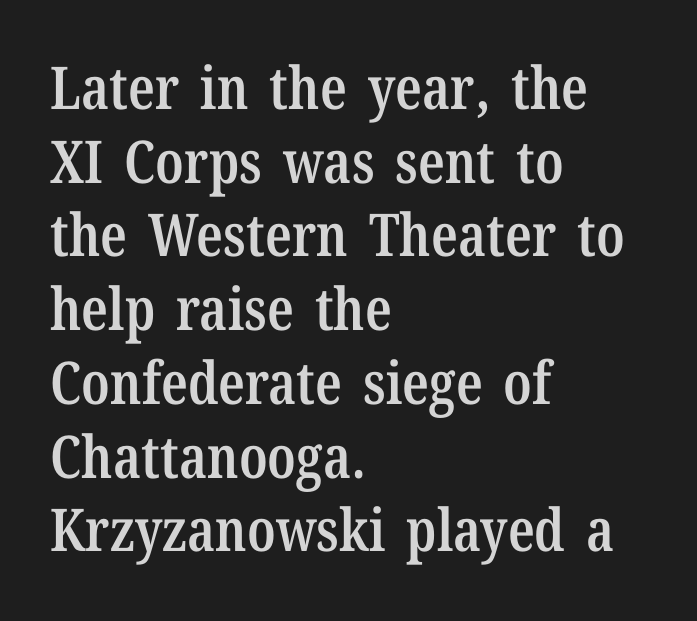
In CSS terms this would be text-align: left. Students, note that the glyphs here touch the page at normal intervals. The type sits square on the baseline with zero lean. Here the designer chose a conventional face with non-uniform glyph widths. Beneath every word, the page is bare.
